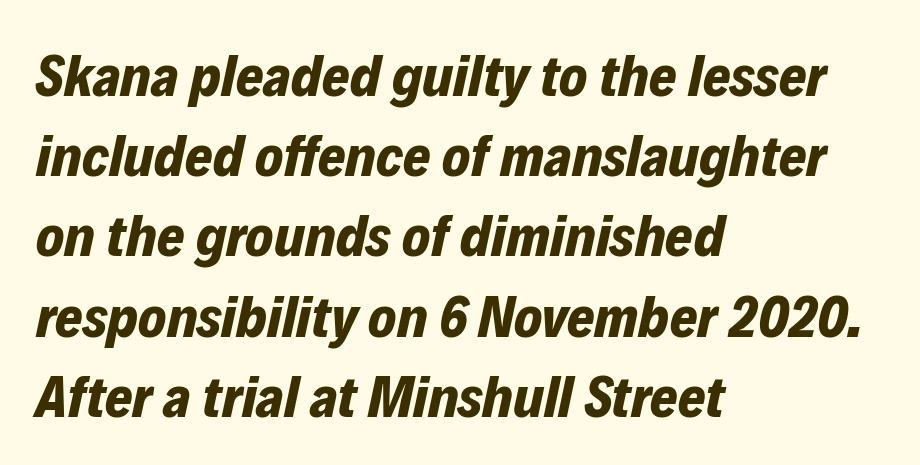
Q: Is the text bold? A: Yes.
Q: Is the text italic (slanted)? A: Yes, it leans right by about 12 degrees.
Q: Is the text underlined? A: No.
Q: How is the paragraph aligned? A: Left-aligned.
Q: Is the spacing between letters normal or unusually wide? A: Normal.
Q: Is the spacing between lines tight, normal or loose? A: Normal.
Q: Width (condensed, normal, or wide)? A: Normal.
Q: Stroke contrast? A: Low.
Q: x-height? A: Medium.
Q: Monospaced? A: No.
